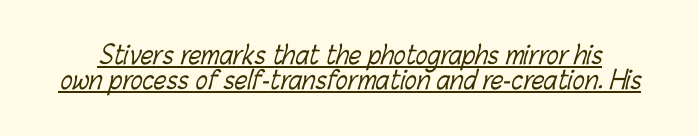
Q: Is the text bold? A: No.
Q: Is the text underlined? A: Yes.
Q: Is the spacing between letters normal or unusually wide? A: Normal.
Q: Is the spacing between lines tight, normal or loose? A: Tight.
